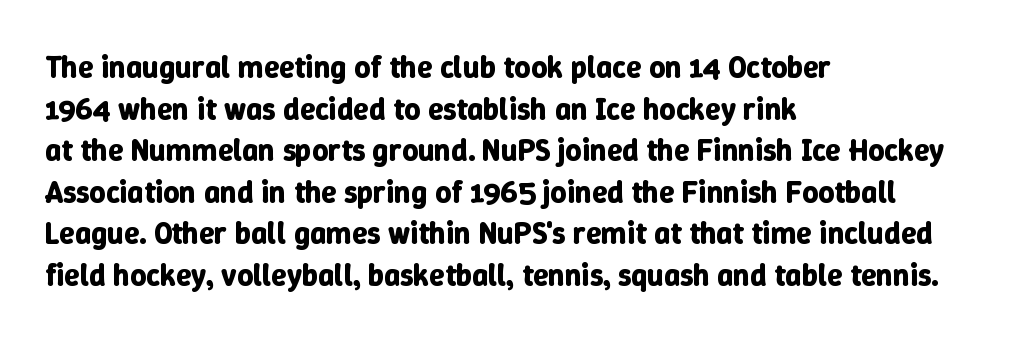
Q: Is the text bold? A: Yes.
Q: Is the text italic (slanted)? A: No, it is upright.
Q: Is the text underlined? A: No.
Q: How is the paragraph aligned? A: Left-aligned.
Q: Is the spacing between letters normal or unusually wide? A: Normal.
Q: Is the spacing between lines tight, normal or loose? A: Normal.
Q: Width (condensed, normal, or wide)? A: Normal.
Q: Stroke contrast? A: Low.
Q: x-height? A: Medium.
Q: Monospaced? A: No.
